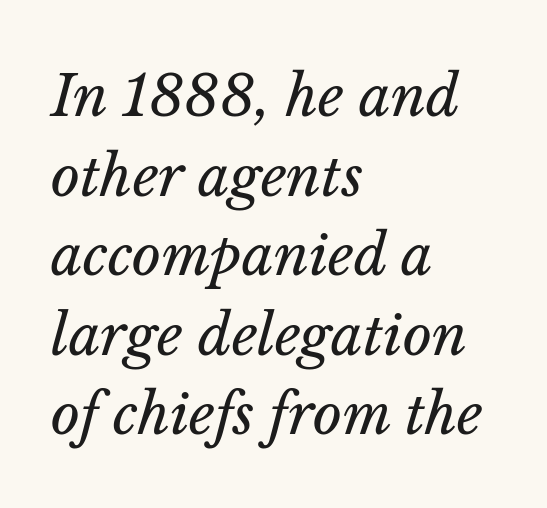
The image shows 56 px regular-weight type, italic (leaning right); set left-aligned, normal line spacing (1.42x), normal letter spacing, not underlined; low stroke contrast and a medium x-height.
